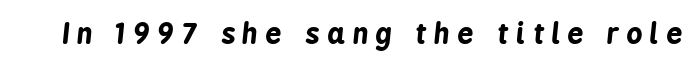
The image shows 28 px bold, condensed type, italic (leaning right); set unusually wide letter spacing (+0.28 em), not underlined; low stroke contrast and a medium x-height.
